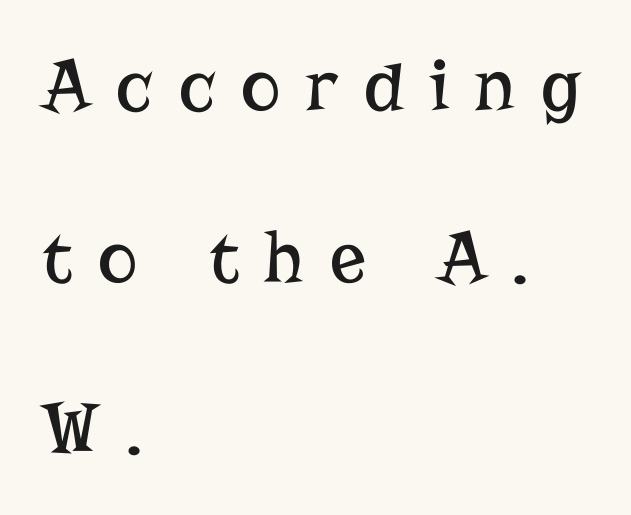
Q: Is the text bold? A: No.
Q: Is the text italic (slanted)? A: No, it is upright.
Q: Is the typeface a serif or a sans-serif typeface? A: Serif.
Q: Is the text underlined? A: No.
Q: How is the paragraph aligned? A: Left-aligned.
Q: Is the spacing between letters normal or unusually wide? A: Unusually wide.
Q: Is the spacing between lines tight, normal or loose? A: Loose.
Q: Width (condensed, normal, or wide)? A: Normal.
Q: Stroke contrast? A: Low.
Q: x-height? A: Medium.
Q: Monospaced? A: No.
